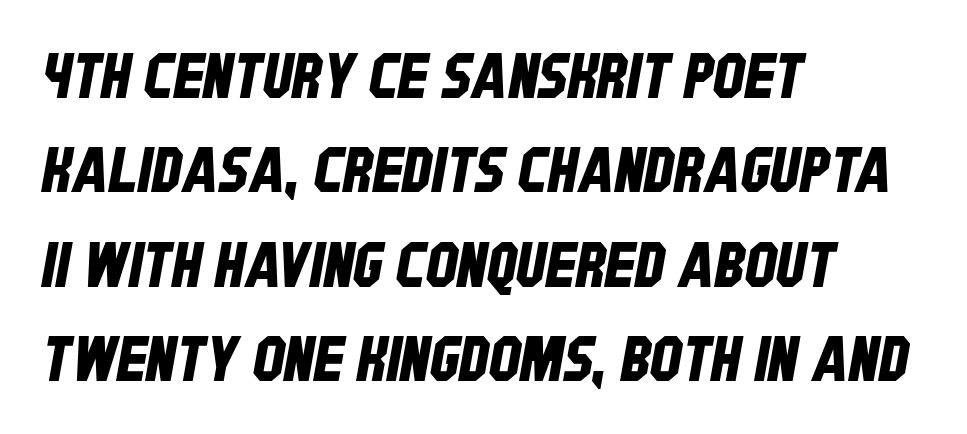
{"serif": "no", "width": "condensed", "stroke_contrast": "low", "x_height": "large", "monospaced": "no", "underline": "no", "align": "left", "line_spacing": "normal", "line_spacing_ratio": 1.5, "letter_spacing": "normal", "letter_spacing_em": 0.0, "glyph_px": 63}
